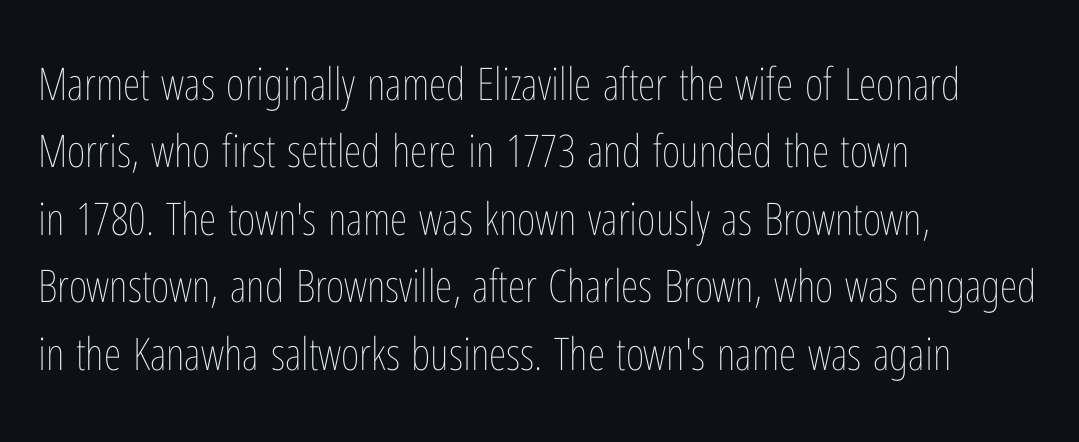
Q: Is the text bold? A: No.
Q: Is the text italic (slanted)? A: No, it is upright.
Q: Is the text underlined? A: No.
Q: How is the paragraph aligned? A: Left-aligned.
Q: Is the spacing between letters normal or unusually wide? A: Normal.
Q: Is the spacing between lines tight, normal or loose? A: Normal.
Q: Width (condensed, normal, or wide)? A: Condensed.
Q: Stroke contrast? A: Low.
Q: x-height? A: Medium.
Q: Monospaced? A: No.
